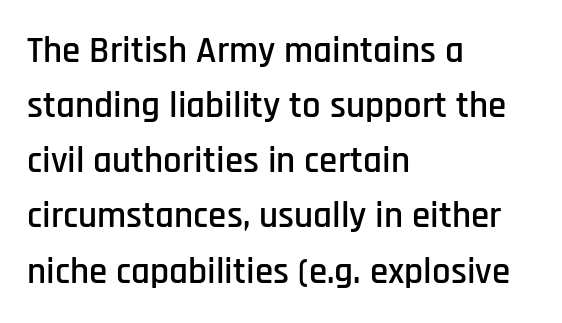
{"serif": "no", "italic": "no", "width": "condensed", "stroke_contrast": "low", "x_height": "large", "monospaced": "no", "underline": "no", "align": "left", "line_spacing": "normal", "line_spacing_ratio": 1.49, "letter_spacing": "normal", "letter_spacing_em": 0.0, "glyph_px": 37}
